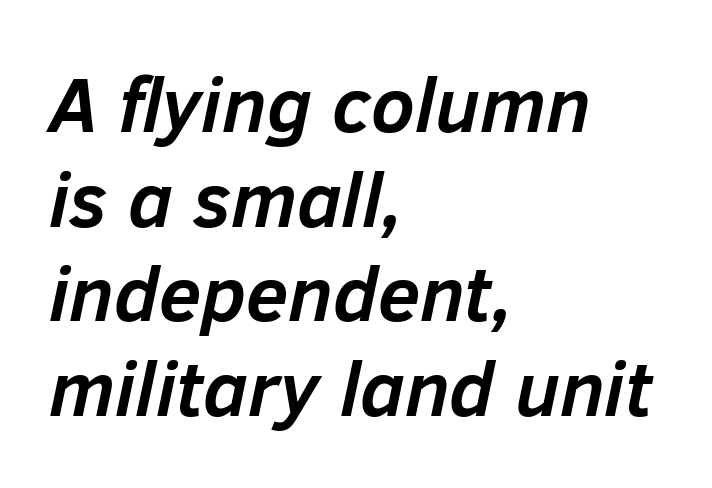
Which margin do the lines hug? The left one — the right edge is uneven. Character widths vary here, with narrow letters taking less room than wide ones. Students, this is bold: see how much ink each stroke carries. The specimen reads as italic at a glance. The rendering keeps characters at their native spacing. A clean baseline with only descenders dipping below it.
